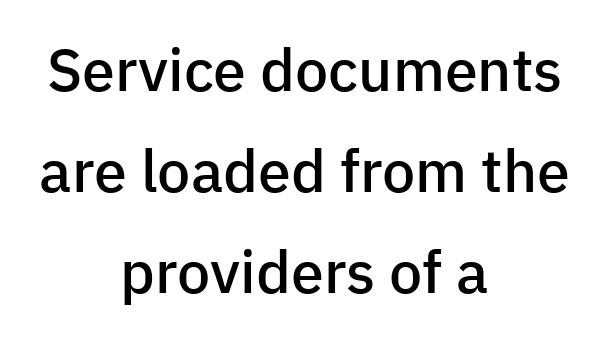
The image shows 59 px semibold sans-serif type, upright; set centered, line spacing 1.71x, normal letter spacing, not underlined; low stroke contrast and a medium x-height.
